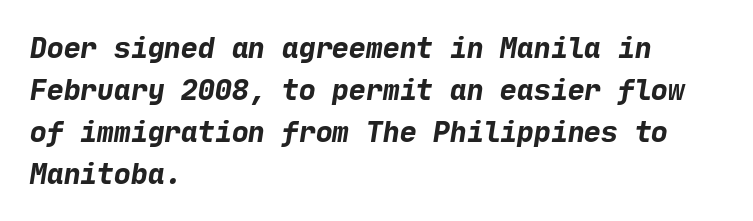
These lines sit exactly where default settings would place them. The glyphs have the mass of a bold cut. In CSS terms this would be text-align: left. Only glyphs here, with clear space below each row. Spacing between characters is what you'd get straight out of the box. Examine the stroke ends and you'll find no serifs.
